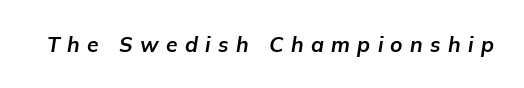
Q: Is the text bold? A: Yes.
Q: Is the text italic (slanted)? A: Yes, it leans right by about 9 degrees.
Q: Is the text underlined? A: No.
Q: Is the spacing between letters normal or unusually wide? A: Unusually wide.
